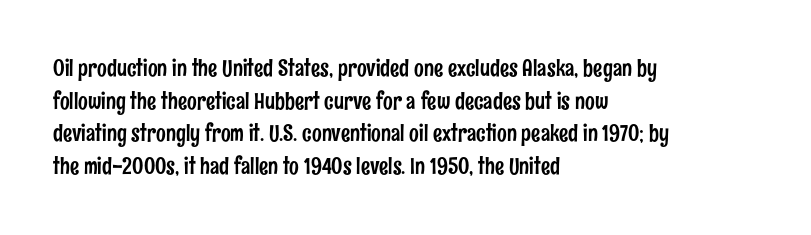
All the whitespace from short lines collects on the right. Standard letterfit; no display-style spreading of the glyphs. The area under the type is left untouched. Characters remain perfectly vertical along every line. If you measured baseline to baseline, you'd find a middling distance.
